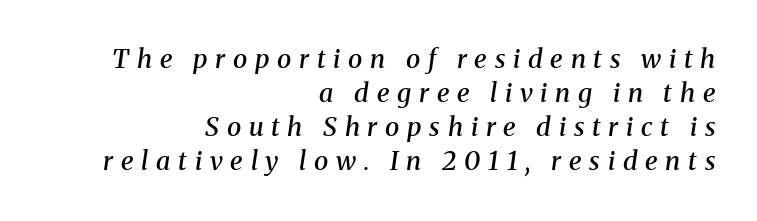
Q: Is the text bold? A: Semi-bold.
Q: Is the text italic (slanted)? A: Yes, it leans right by about 8 degrees.
Q: Is the text underlined? A: No.
Q: How is the paragraph aligned? A: Right-aligned.
Q: Is the spacing between letters normal or unusually wide? A: Unusually wide.
Q: Is the spacing between lines tight, normal or loose? A: Normal.
